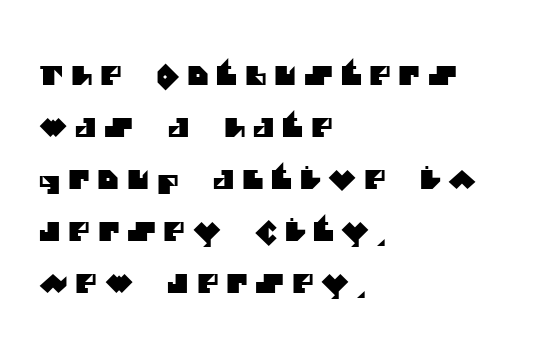
The image shows 26 px text type; set left-aligned, loose line spacing (2.0x), unusually wide letter spacing (+0.3 em), not underlined.
